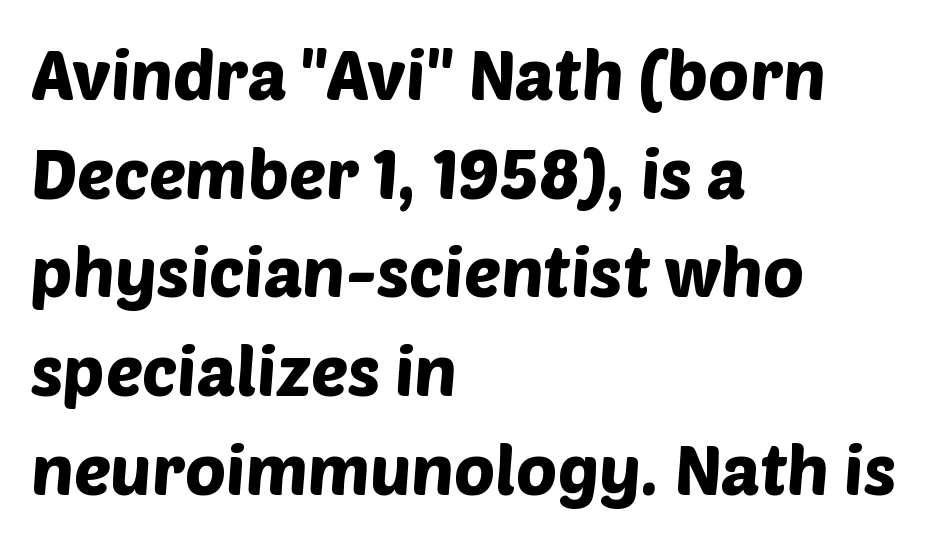
The image shows 69 px sans-serif type; set left-aligned, normal line spacing (1.43x), normal letter spacing, not underlined; low stroke contrast and a large x-height.
